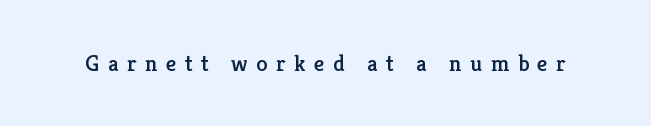
Glance below the letters and you will spot only blank space. Tall strokes in this sample are plumb rather than angled. Inter-character spacing is expanded well beyond the font's built-in metrics.
